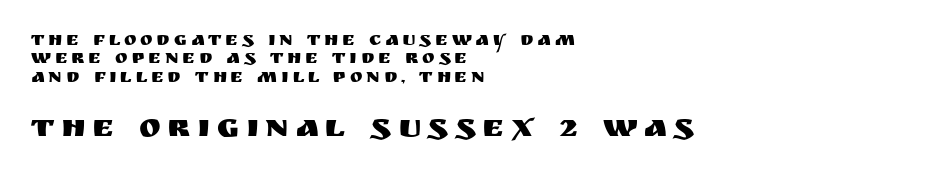
Q: Is the text italic (slanted)? A: No, it is upright.
Q: Is the typeface a serif or a sans-serif typeface? A: Sans-serif.
Q: Is the text underlined? A: No.
Q: How is the paragraph aligned? A: Left-aligned.
Q: Is the spacing between letters normal or unusually wide? A: Unusually wide.
Q: Is the spacing between lines tight, normal or loose? A: Tight.
Q: Which block of text is set in a larger size, the first (top) or the second (bottom)? A: The second (bottom) one.
Q: Width (condensed, normal, or wide)? A: Normal.
Q: Stroke contrast? A: Medium.
Q: x-height? A: Large.
Q: Monospaced? A: No.
